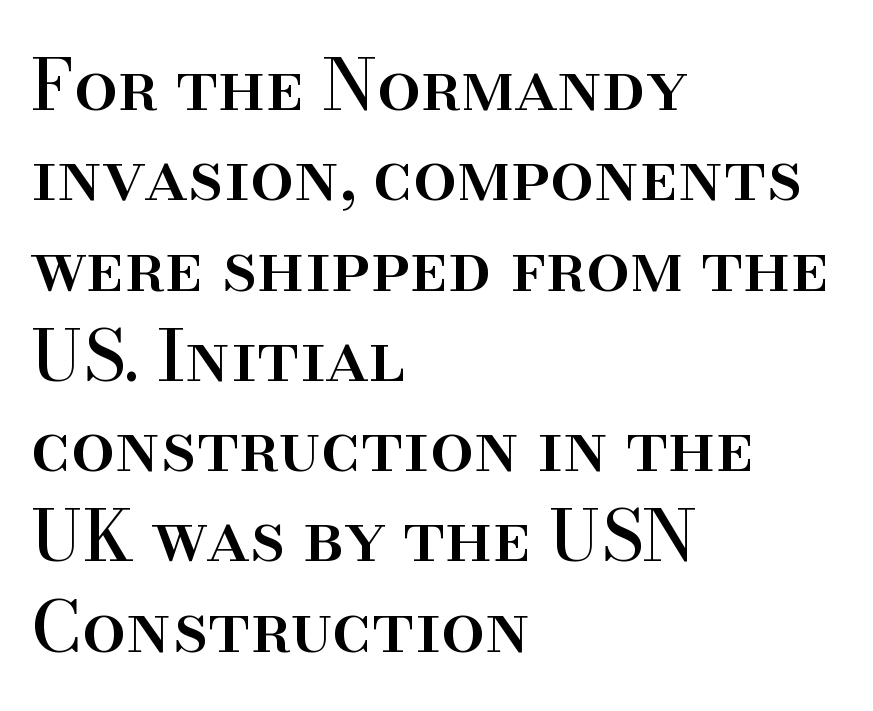
Compared with typical body copy, the letter spacing here is the same. Letterform terminals end in serifs throughout the passage. Posture: straight, roman, zero tilt. The rendering uses natural spacing where letterforms have individual widths.
